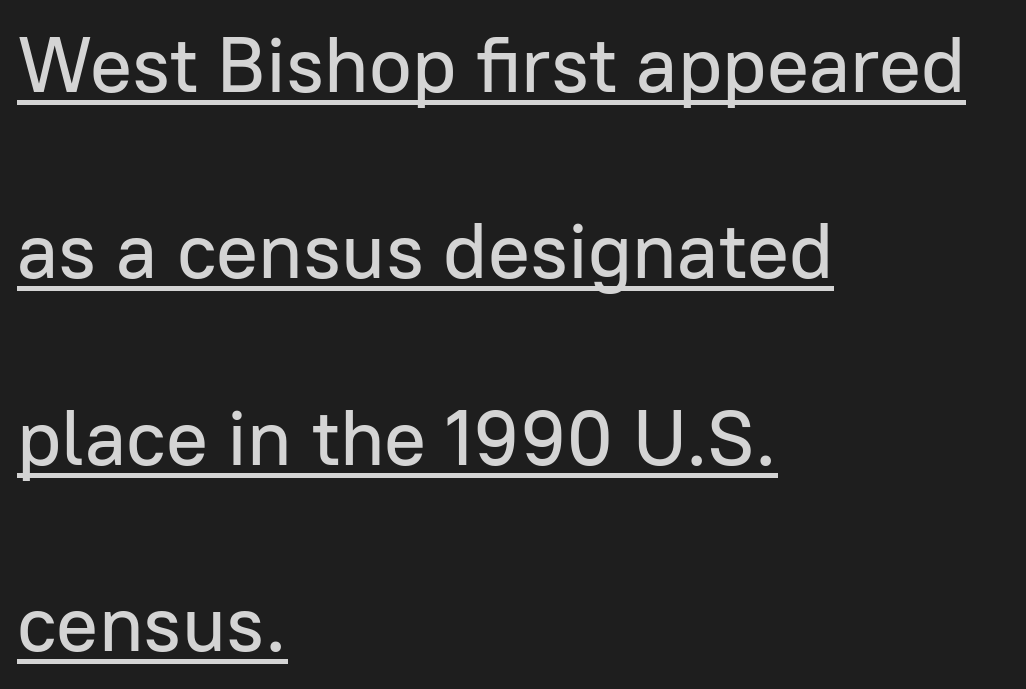
The image shows 78 px sans-serif type, upright; set left-aligned, loose line spacing (2.39x), normal letter spacing, underlined; low stroke contrast and a medium x-height.
